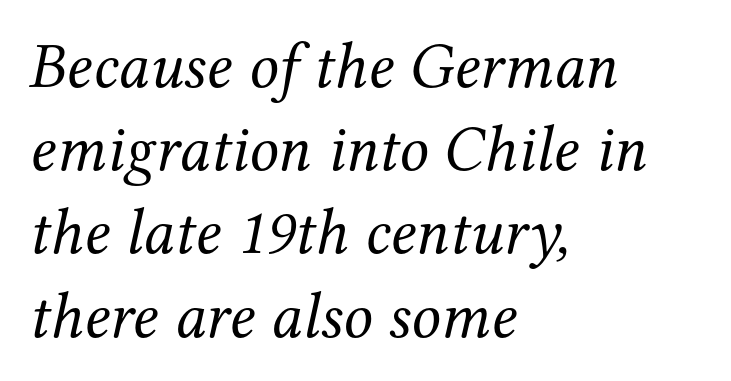
The image shows 65 px regular-weight serif type, italic (leaning right); set left-aligned, normal line spacing (1.28x), normal letter spacing, not underlined; medium stroke contrast and a medium x-height.
